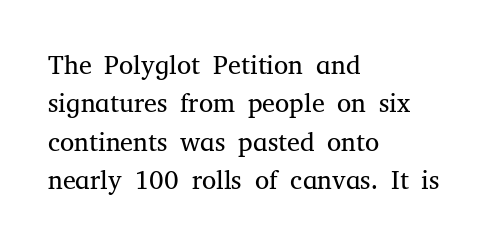
The image shows 26 px text type, upright; set left-aligned, normal line spacing (1.48x), normal letter spacing, not underlined.
